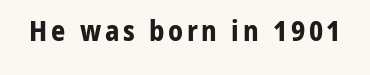
{"serif": "no", "italic": "no", "bold": "yes", "weight": "bold", "width": "normal", "stroke_contrast": "low", "x_height": "medium", "monospaced": "no", "underline": "no", "glyph_px": 28}
